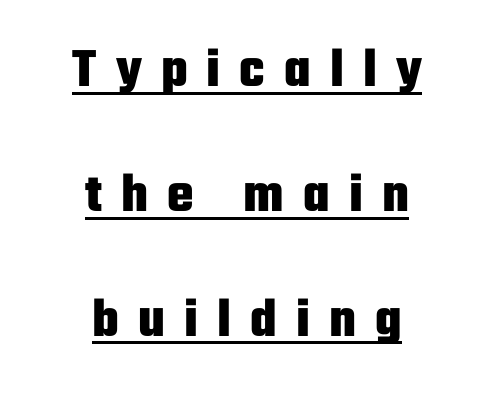
Q: Is the text bold? A: Yes.
Q: Is the text italic (slanted)? A: No, it is upright.
Q: Is the typeface a serif or a sans-serif typeface? A: Sans-serif.
Q: Is the text underlined? A: Yes.
Q: How is the paragraph aligned? A: Centered.
Q: Is the spacing between letters normal or unusually wide? A: Unusually wide.
Q: Is the spacing between lines tight, normal or loose? A: Loose.
Q: Width (condensed, normal, or wide)? A: Condensed.
Q: Stroke contrast? A: Low.
Q: x-height? A: Medium.
Q: Monospaced? A: No.
